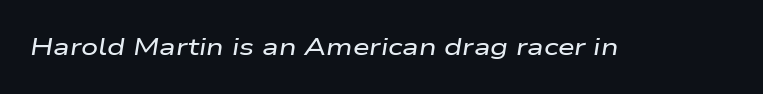
The passage shown leans; its letterforms are oblique. What stands out about the letter spacing? Nothing — it is the standard amount. Honestly, there is no underline to notice here at all.
